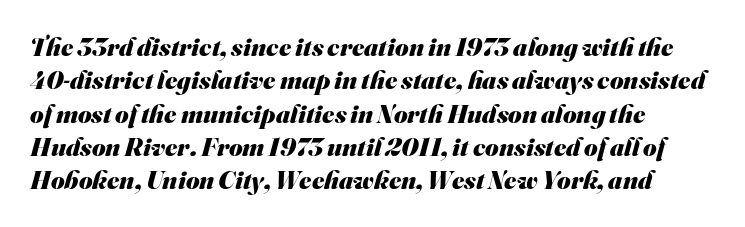
Q: Is the text bold? A: Yes.
Q: Is the text underlined? A: No.
Q: How is the paragraph aligned? A: Left-aligned.
Q: Is the spacing between letters normal or unusually wide? A: Normal.
Q: Is the spacing between lines tight, normal or loose? A: Normal.
